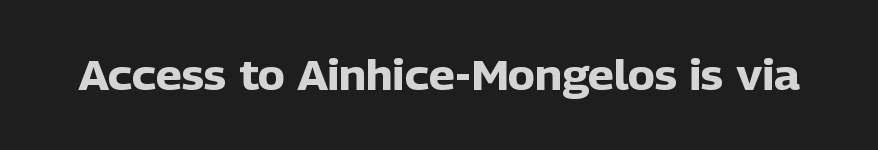
Is this a fixed-width face? No — the glyphs have proportional, varying widths. The type sits square on the baseline with zero lean. Nope, no serifs anywhere on these letters. Observe the ordinary spacing: letters are neighbours, not strangers. The area under the type is left untouched.
